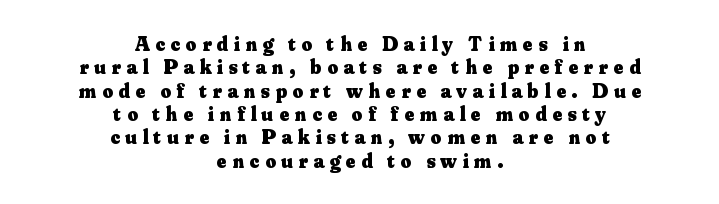
The image shows 21 px bold type, upright; set centered, tight line spacing (1.11x), unusually wide letter spacing (+0.26 em), not underlined.
